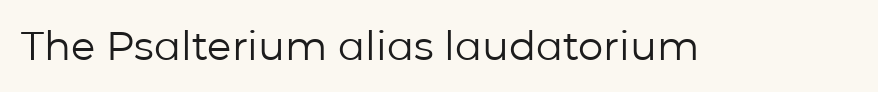
The image shows 40 px regular-weight sans-serif type, upright; set normal letter spacing, not underlined; low stroke contrast and a medium x-height.
